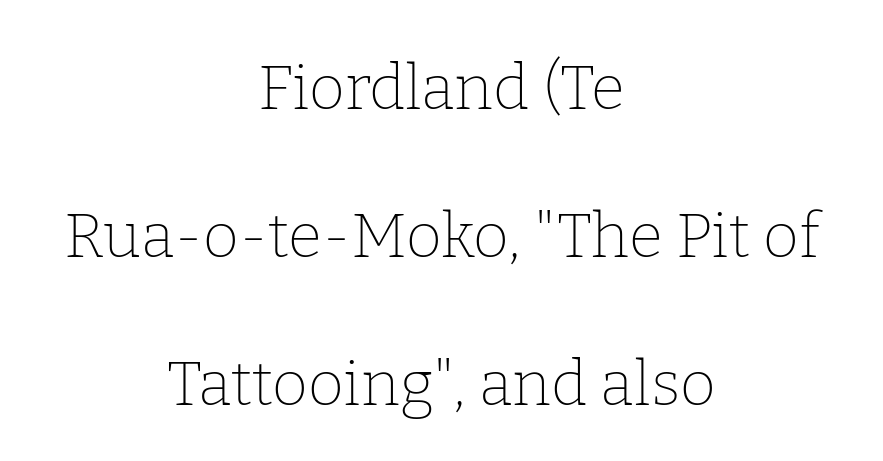
{"serif": "yes", "italic": "no", "bold": "no", "weight": "thin", "width": "normal", "stroke_contrast": "low", "x_height": "medium", "monospaced": "no", "underline": "no", "align": "center", "line_spacing": "loose", "line_spacing_ratio": 2.39, "letter_spacing": "normal", "letter_spacing_em": 0.0, "glyph_px": 62}
